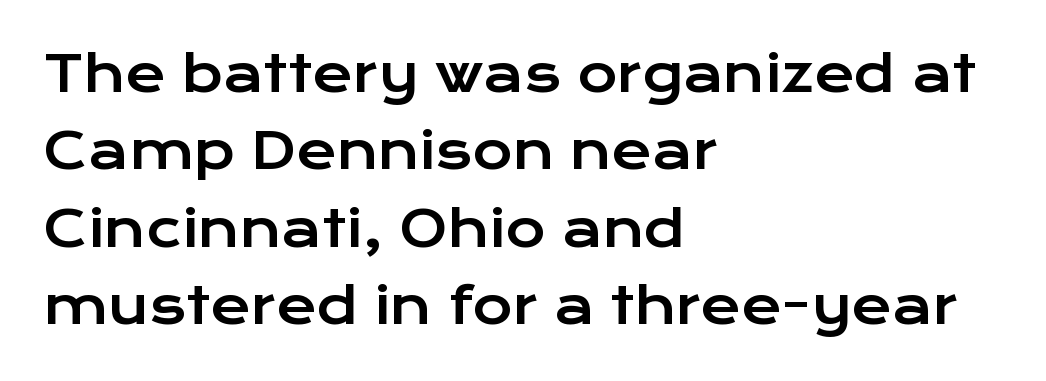
{"serif": "no", "italic": "no", "width": "wide", "stroke_contrast": "low", "x_height": "medium", "monospaced": "no", "underline": "no", "align": "left", "line_spacing": "normal", "line_spacing_ratio": 1.58, "letter_spacing": "normal", "letter_spacing_em": 0.0, "glyph_px": 49}
